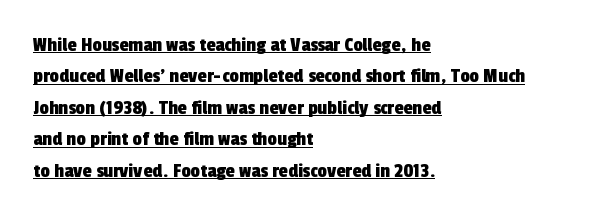
{"underline": "yes", "align": "left", "line_spacing": "normal", "line_spacing_ratio": 1.5, "letter_spacing": "normal", "letter_spacing_em": 0.0, "glyph_px": 21}
